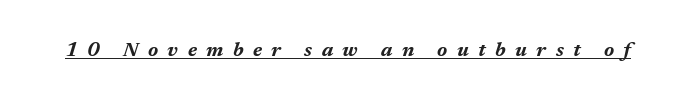
This is underlined copy, the kind a proofreader might mark for attention. Honestly, the letter spacing is so wide it's the main thing you notice. Italic? Definitely — the glyphs are oblique. In terms of weight, the rendering is a true, heavy bold.
